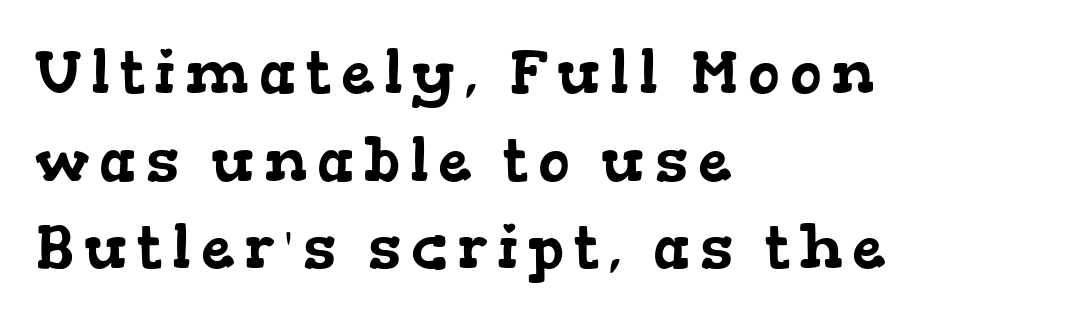
{"serif": "yes", "width": "wide", "stroke_contrast": "low", "x_height": "medium", "monospaced": "no", "underline": "no", "align": "left", "line_spacing": "normal", "line_spacing_ratio": 1.46, "glyph_px": 60}
